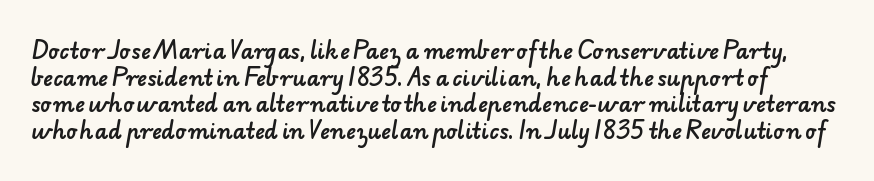
Vertical spacing — default. The baseline area is clear. The letters sit at their default tracking, neither squeezed nor spread.
